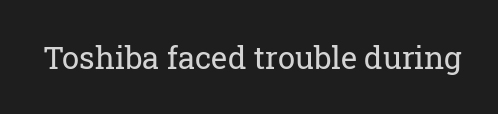
The image shows 31 px regular-weight serif type, upright; set normal letter spacing, not underlined; low stroke contrast and a medium x-height.
